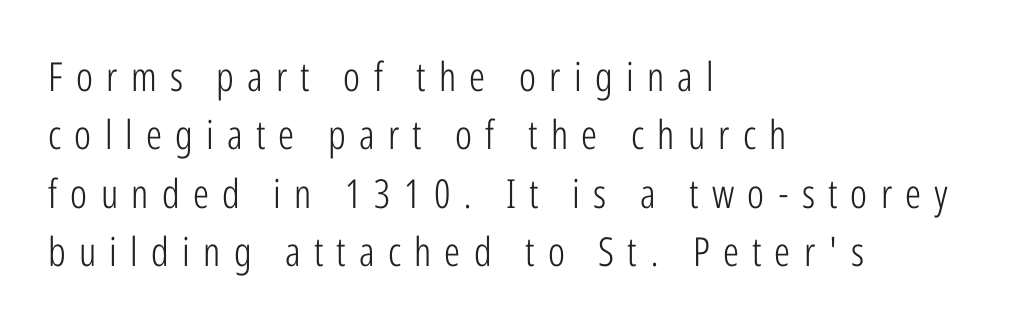
{"serif": "no", "italic": "no", "bold": "no", "weight": "light", "width": "condensed", "stroke_contrast": "low", "x_height": "medium", "monospaced": "no", "underline": "no", "align": "left", "line_spacing": "normal", "line_spacing_ratio": 1.46, "letter_spacing": "wide", "letter_spacing_em": 0.33, "glyph_px": 40}
